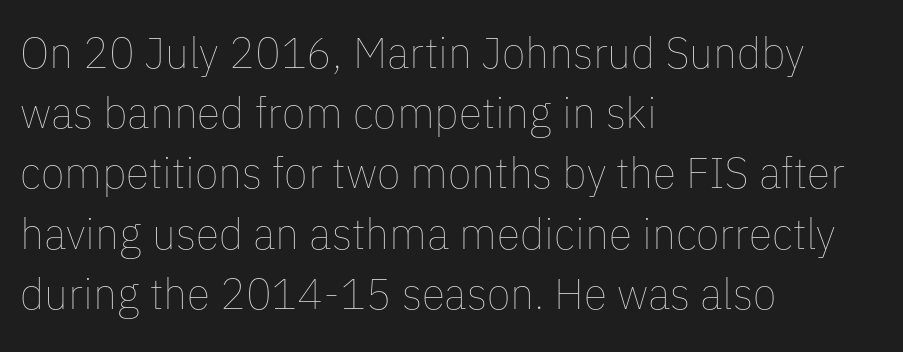
Q: Is the text bold? A: No.
Q: Is the text italic (slanted)? A: No, it is upright.
Q: Is the text underlined? A: No.
Q: How is the paragraph aligned? A: Left-aligned.
Q: Is the spacing between letters normal or unusually wide? A: Normal.
Q: Is the spacing between lines tight, normal or loose? A: Normal.
Q: Width (condensed, normal, or wide)? A: Normal.
Q: Stroke contrast? A: Low.
Q: x-height? A: Medium.
Q: Monospaced? A: No.
